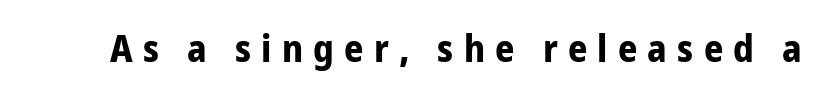
The image shows 38 px bold, condensed sans-serif type, upright; set unusually wide letter spacing (+0.27 em), not underlined; low stroke contrast and a medium x-height.
